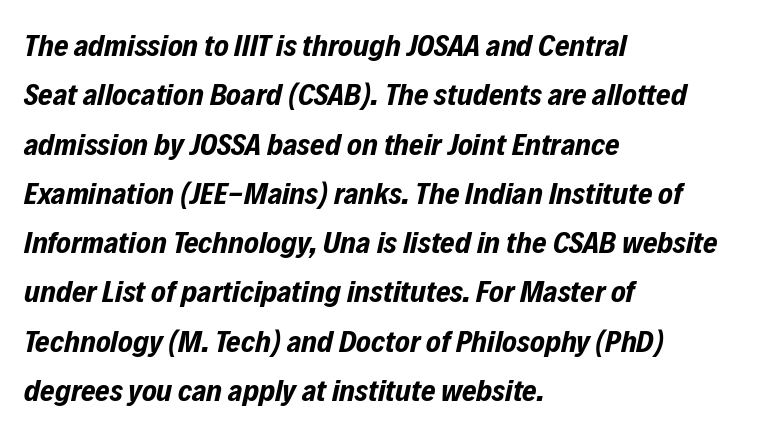
The image shows 31 px bold, condensed type, italic (leaning right); set left-aligned, normal line spacing (1.59x), normal letter spacing, not underlined; low stroke contrast and a medium x-height.
